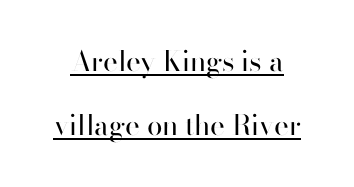
The image shows 28 px regular-weight sans-serif type, upright; set loose line spacing (2.29x), normal letter spacing, underlined; high stroke contrast and a small x-height.
